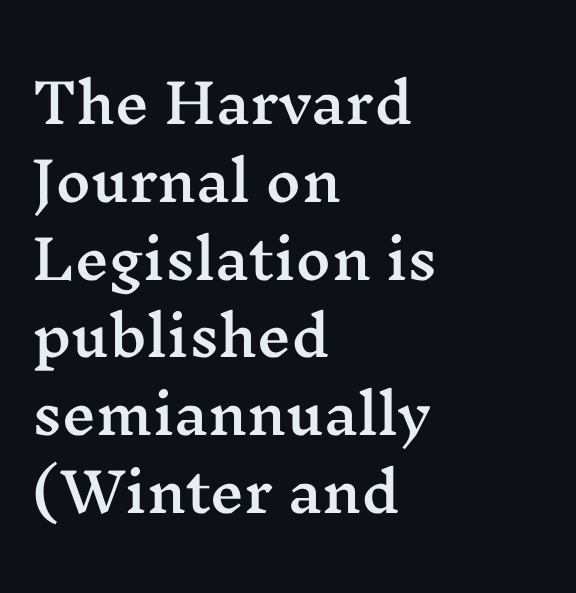
Q: Is the text italic (slanted)? A: No, it is upright.
Q: Is the typeface a serif or a sans-serif typeface? A: Serif.
Q: Is the text underlined? A: No.
Q: How is the paragraph aligned? A: Left-aligned.
Q: Is the spacing between letters normal or unusually wide? A: Normal.
Q: Is the spacing between lines tight, normal or loose? A: Normal.
Q: Width (condensed, normal, or wide)? A: Wide.
Q: Stroke contrast? A: Medium.
Q: x-height? A: Medium.
Q: Monospaced? A: No.
